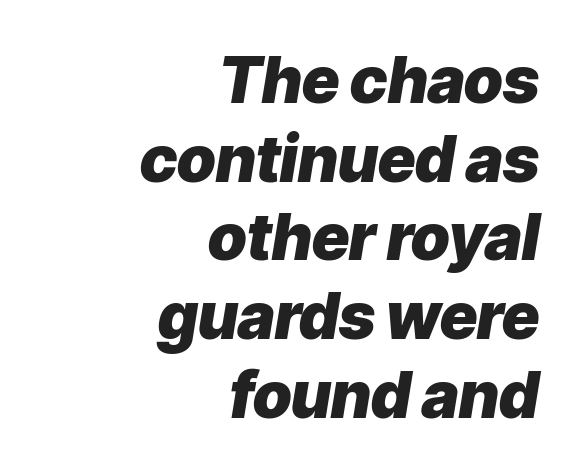
{"italic": "yes", "lean": "right", "slant_degrees": 9, "bold": "yes", "weight": "heavy", "width": "normal", "stroke_contrast": "low", "x_height": "medium", "monospaced": "no", "underline": "no", "align": "right", "line_spacing_ratio": 1.23, "letter_spacing": "normal", "letter_spacing_em": 0.0, "glyph_px": 64}
